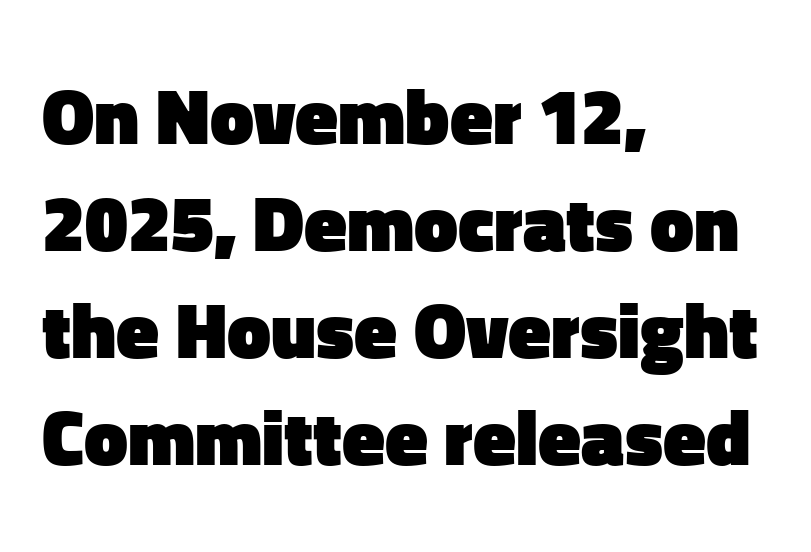
{"serif": "no", "italic": "no", "bold": "yes", "weight": "heavy", "width": "normal", "stroke_contrast": "low", "x_height": "medium", "monospaced": "no", "underline": "no", "align": "left", "line_spacing": "normal", "line_spacing_ratio": 1.37, "letter_spacing": "normal", "letter_spacing_em": 0.0, "glyph_px": 78}
